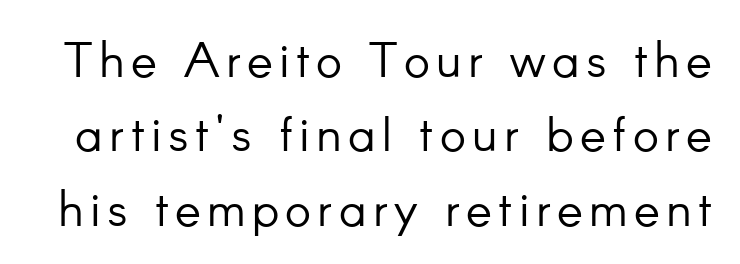
Reading down the column, the eye jumps a familiar distance to each next line. These lines are composed in type without serifs. Each letter keeps its own natural width here, so spacing adapts to shape. No italicization has been applied; the sample stays upright.
